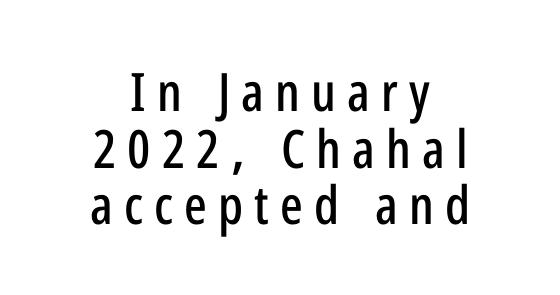
Q: Is the text italic (slanted)? A: No, it is upright.
Q: Is the typeface a serif or a sans-serif typeface? A: Sans-serif.
Q: Is the text underlined? A: No.
Q: How is the paragraph aligned? A: Centered.
Q: Is the spacing between letters normal or unusually wide? A: Unusually wide.
Q: Is the spacing between lines tight, normal or loose? A: Tight.
Q: Width (condensed, normal, or wide)? A: Condensed.
Q: Stroke contrast? A: Low.
Q: x-height? A: Medium.
Q: Monospaced? A: No.
